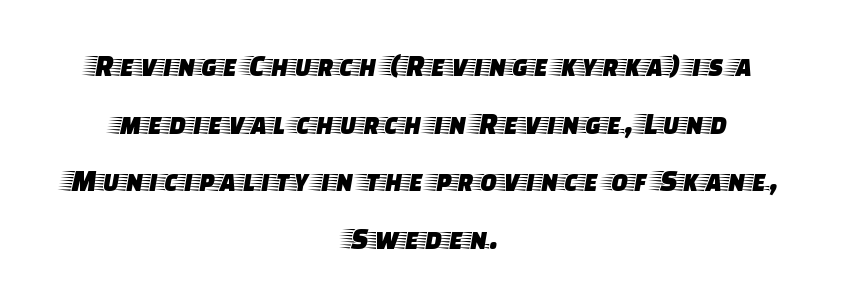
Compared with typical body copy, the letter spacing here is the same. Descenders are the only things crossing below the line. Typeset on center — no edge is straight.
